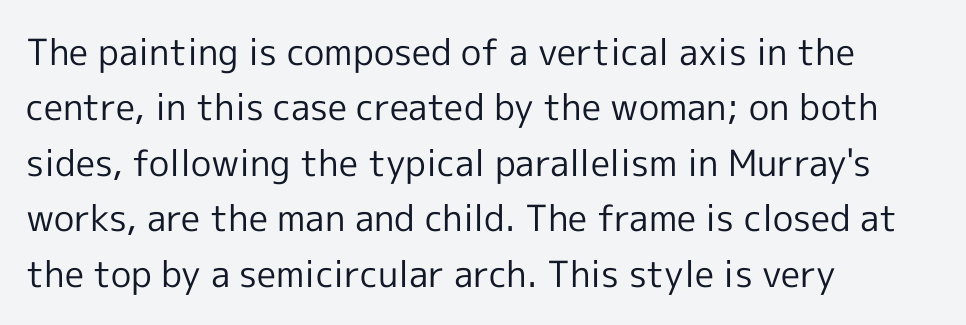
Q: Is the text bold? A: No.
Q: Is the text italic (slanted)? A: No, it is upright.
Q: Is the typeface a serif or a sans-serif typeface? A: Sans-serif.
Q: Is the text underlined? A: No.
Q: How is the paragraph aligned? A: Left-aligned.
Q: Is the spacing between letters normal or unusually wide? A: Normal.
Q: Is the spacing between lines tight, normal or loose? A: Normal.
Q: Width (condensed, normal, or wide)? A: Normal.
Q: x-height? A: Medium.
Q: Monospaced? A: No.
